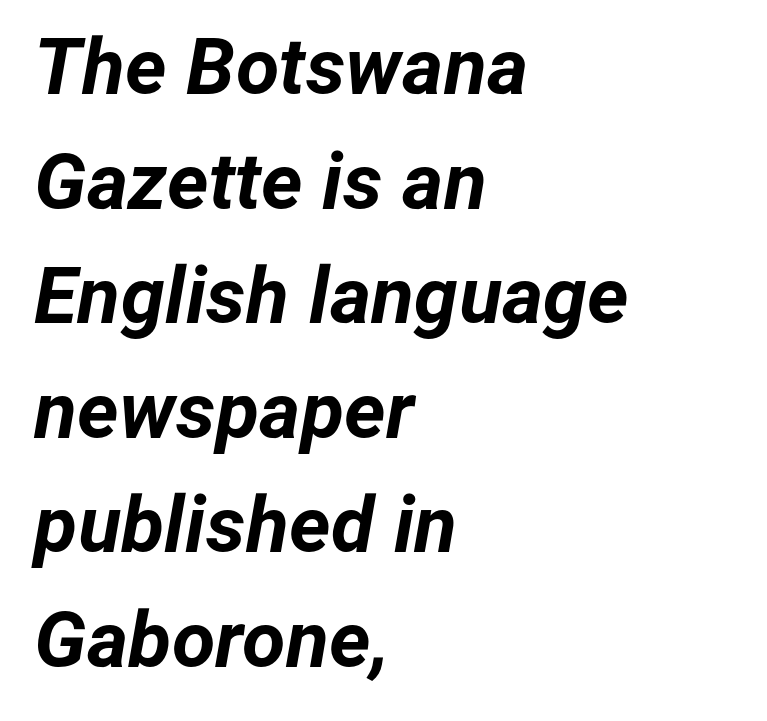
The image shows 79 px bold type, italic (leaning right); set left-aligned, normal line spacing (1.45x), normal letter spacing, not underlined; low stroke contrast and a medium x-height.
